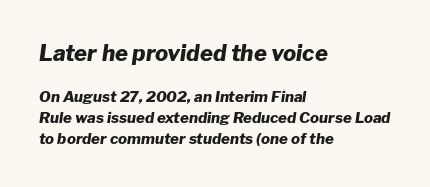
Q: Is the text bold? A: Yes.
Q: Is the text italic (slanted)? A: Yes, it leans right by about 8 degrees.
Q: Is the text underlined? A: No.
Q: How is the paragraph aligned? A: Left-aligned.
Q: Is the spacing between letters normal or unusually wide? A: Normal.
Q: Is the spacing between lines tight, normal or loose? A: Normal.
Q: Which block of text is set in a larger size, the first (top) or the second (bottom)? A: The first (top) one.
